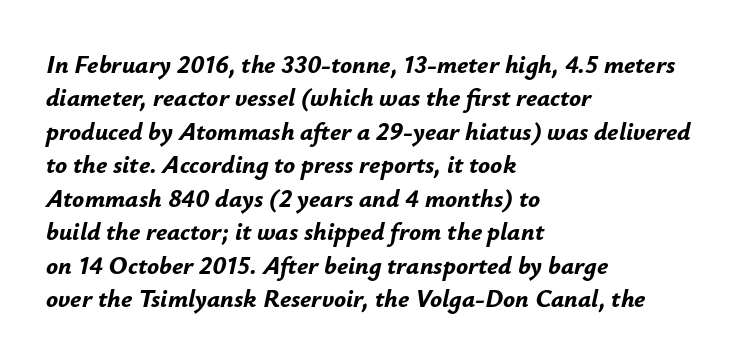
The image shows 25 px bold type, italic (leaning right); set left-aligned, normal line spacing (1.34x), normal letter spacing, not underlined.
